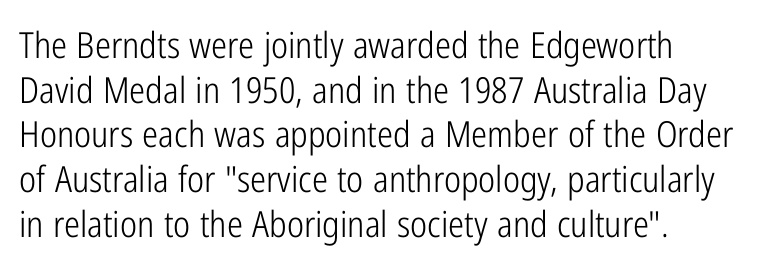
The image shows 36 px light, condensed sans-serif type, upright; set left-aligned, line spacing 1.24x, normal letter spacing, not underlined; low stroke contrast and a medium x-height.
